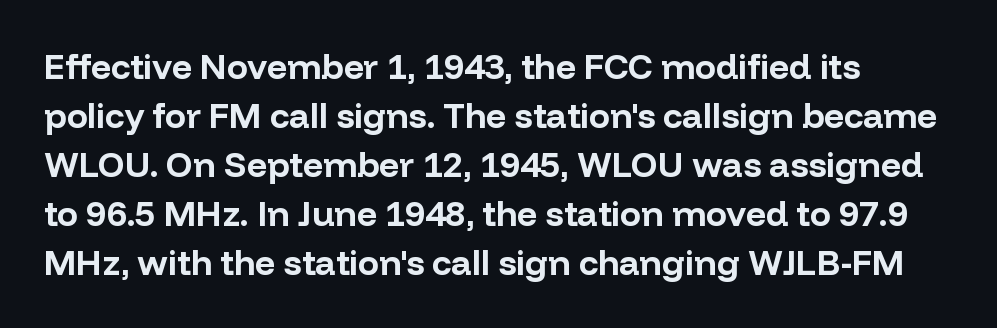
Any mark beneath the type? The region is blank. You can tell from the bare stems that sans-serif type was used. Interline gaps are of average width in this sample. Nope, not italic — everything's standing straight. The setting favours the left margin, as ordinary paragraphs usually do.
